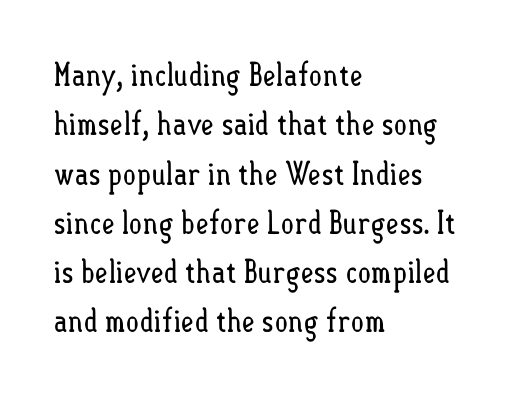
The face used here is rendered with its standard letterfit. Posture: straight, roman, zero tilt. Summary of vertical rhythm: regular, with standard interline spacing. Is the stroke heavy? The answer is a plain regular-or-lighter. The words here are not underlined.
